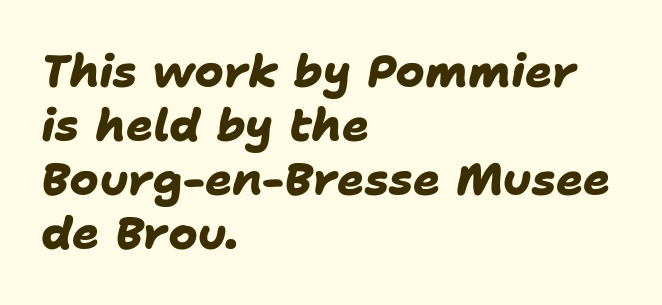
This sample has the flowing, uneven cadence of proportional lettering. I'd describe the lettering as bold — thick and assertive. Underline: absent. Grotesque or geometric, the face here clearly has no serifs.
